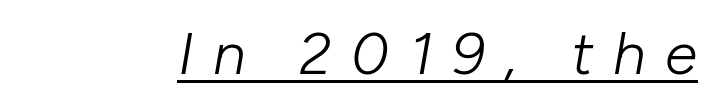
The image shows 59 px light type, italic (leaning right); set unusually wide letter spacing (+0.33 em), underlined; low stroke contrast and a medium x-height.
